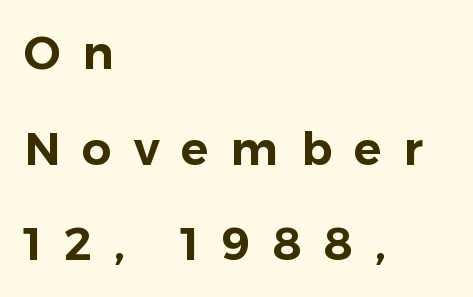
The image shows 46 px sans-serif type, upright; set left-aligned, loose line spacing (2.08x), unusually wide letter spacing (+0.48 em), not underlined; low stroke contrast and a medium x-height.
